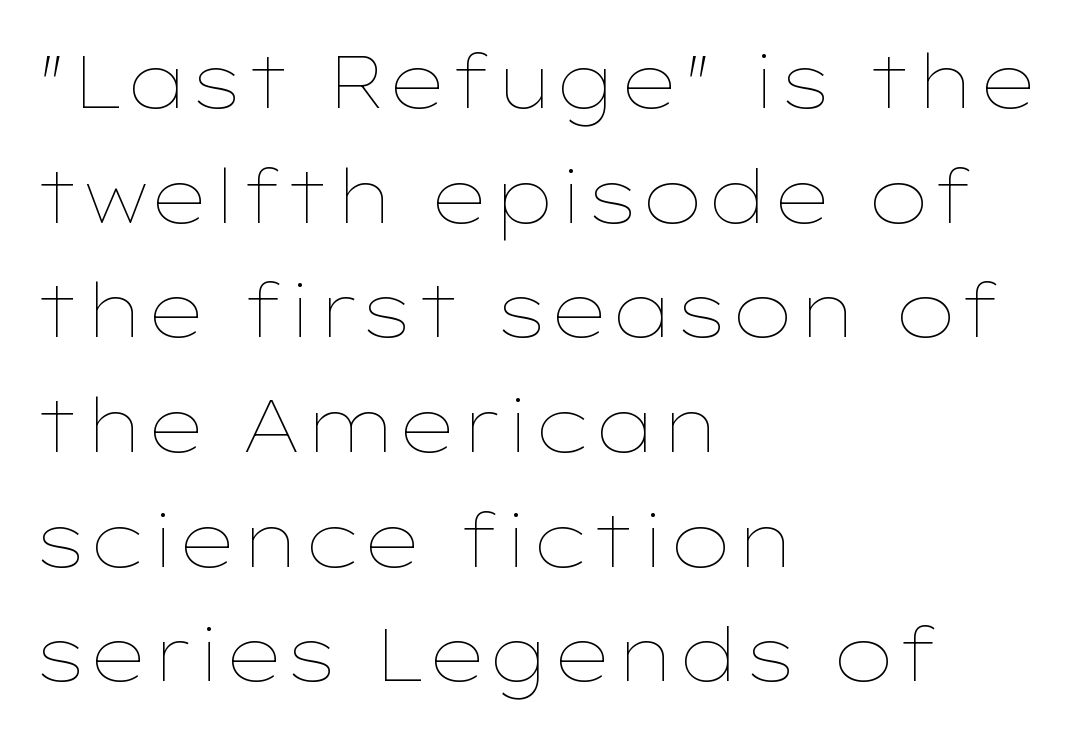
The image shows 74 px thin, wide type, upright; set left-aligned, normal line spacing (1.55x), normal letter spacing, not underlined; low stroke contrast and a medium x-height.
